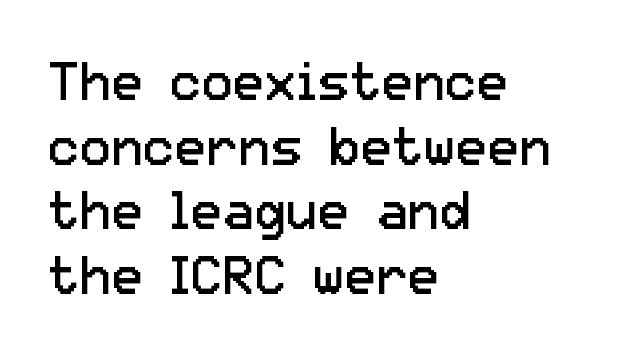
Ordinary non-slanted type is in use. The text was rendered using a sans face with plain stroke endings. The words here are not underlined. Caption: standard tracking, unaltered.
